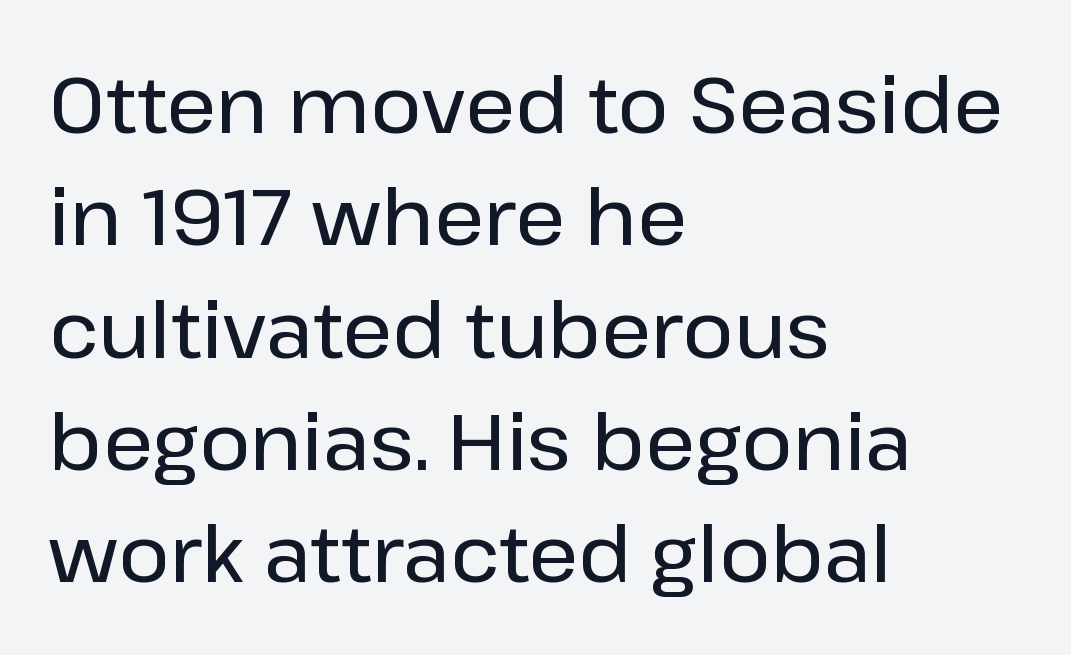
The image shows 78 px sans-serif type, upright; set left-aligned, normal line spacing (1.44x), normal letter spacing, not underlined; low stroke contrast and a medium x-height.
